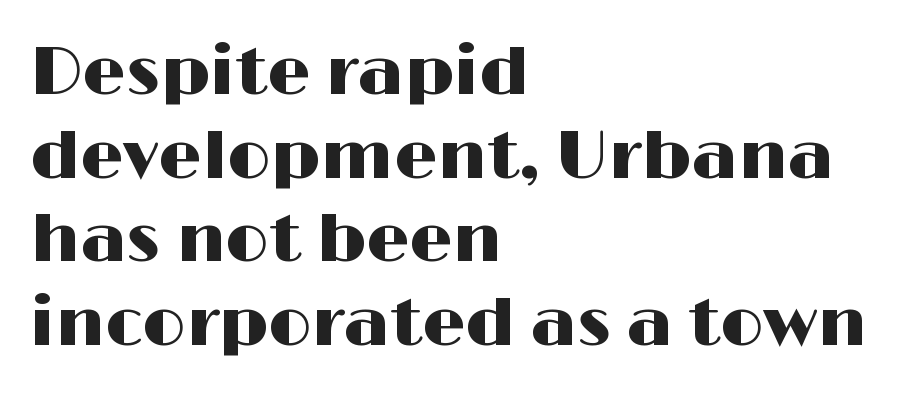
This rendering uses left alignment, leaving the right contour irregular. Decoration check: the copy has no underline. Caption: standard tracking, unaltered. This sample has the flowing, uneven cadence of proportional lettering.
